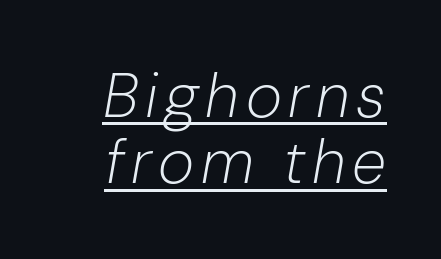
The image shows 62 px light type, italic (leaning right); set tight line spacing (1.07x), underlined; low stroke contrast and a medium x-height.
